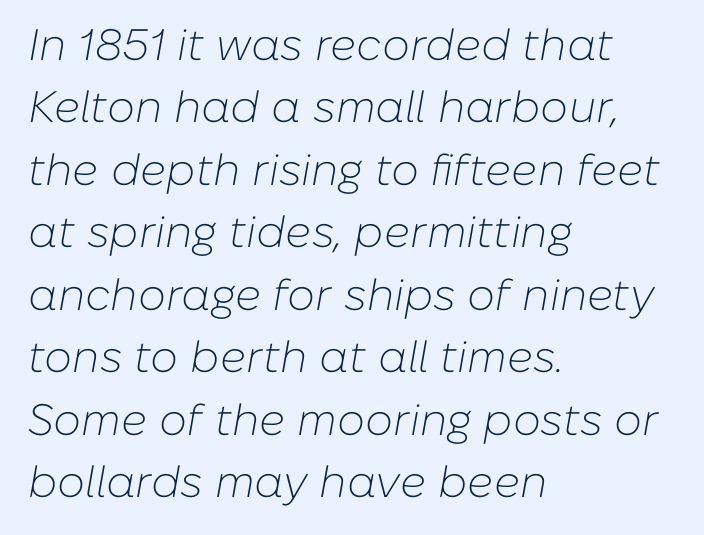
{"italic": "yes", "lean": "right", "slant_degrees": 10, "bold": "no", "weight": "light", "width": "normal", "stroke_contrast": "low", "x_height": "medium", "monospaced": "no", "underline": "no", "align": "left", "line_spacing": "normal", "line_spacing_ratio": 1.42, "letter_spacing": "normal", "letter_spacing_em": 0.0, "glyph_px": 44}
